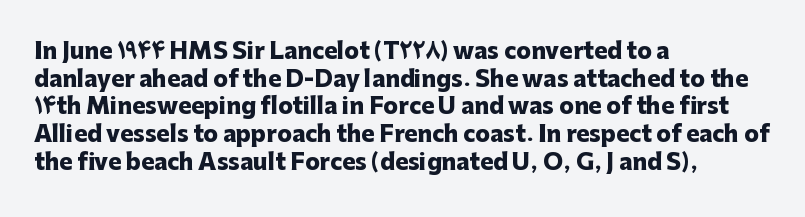
{"italic": "no", "bold": "yes", "underline": "no", "align": "left", "line_spacing": "normal", "line_spacing_ratio": 1.26, "letter_spacing": "normal", "letter_spacing_em": 0.0, "glyph_px": 22}
